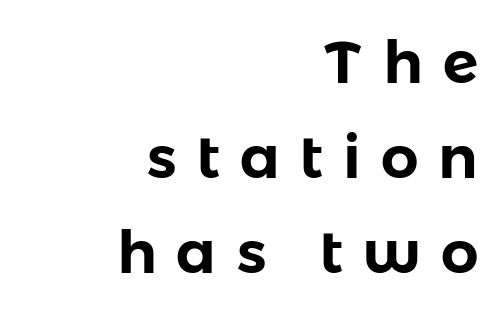
Q: Is the text italic (slanted)? A: No, it is upright.
Q: Is the typeface a serif or a sans-serif typeface? A: Sans-serif.
Q: Is the text underlined? A: No.
Q: How is the paragraph aligned? A: Right-aligned.
Q: Is the spacing between letters normal or unusually wide? A: Unusually wide.
Q: Is the spacing between lines tight, normal or loose? A: Normal.
Q: Width (condensed, normal, or wide)? A: Normal.
Q: Stroke contrast? A: Low.
Q: x-height? A: Medium.
Q: Monospaced? A: No.
